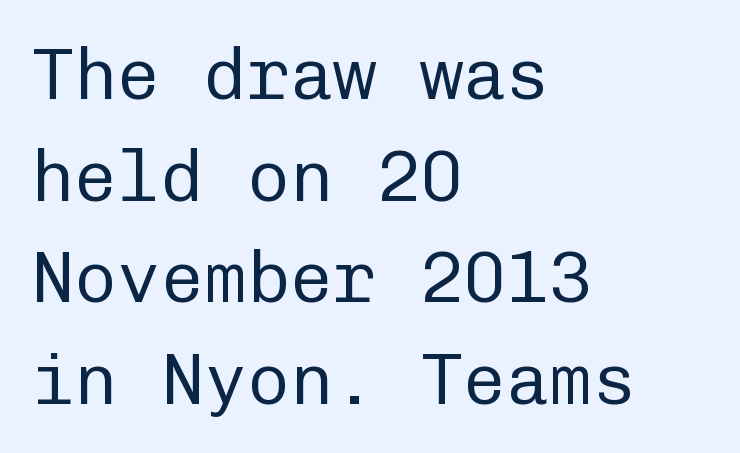
{"serif": "no", "italic": "no", "bold": "no", "weight": "regular", "width": "normal", "stroke_contrast": "low", "x_height": "medium", "monospaced": "yes", "underline": "no", "align": "left", "line_spacing": "normal", "line_spacing_ratio": 1.41, "letter_spacing": "normal", "letter_spacing_em": 0.0, "glyph_px": 72}
